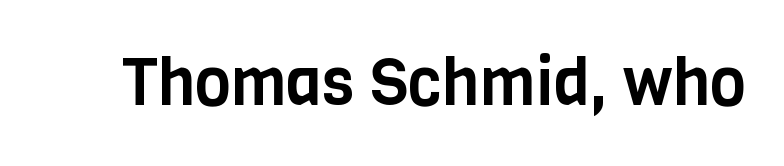
{"serif": "no", "italic": "no", "width": "condensed", "stroke_contrast": "low", "x_height": "large", "monospaced": "no", "underline": "no", "letter_spacing": "normal", "letter_spacing_em": 0.0, "glyph_px": 65}
